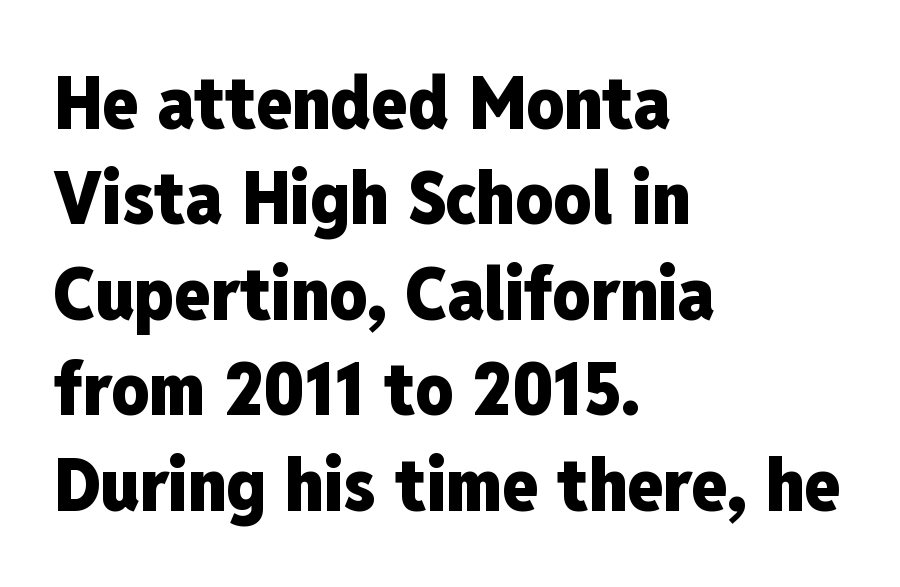
Q: Is the text bold? A: Yes.
Q: Is the text italic (slanted)? A: No, it is upright.
Q: Is the typeface a serif or a sans-serif typeface? A: Sans-serif.
Q: Is the text underlined? A: No.
Q: How is the paragraph aligned? A: Left-aligned.
Q: Is the spacing between letters normal or unusually wide? A: Normal.
Q: Is the spacing between lines tight, normal or loose? A: Normal.
Q: Width (condensed, normal, or wide)? A: Condensed.
Q: Stroke contrast? A: Low.
Q: x-height? A: Medium.
Q: Monospaced? A: No.
